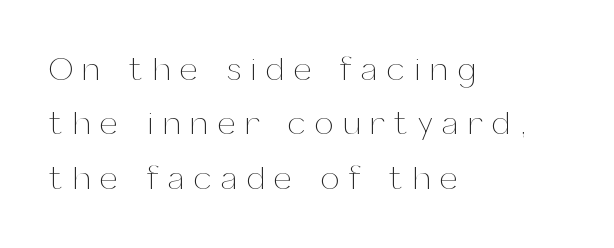
The image shows 33 px thin type, upright; set left-aligned, normal line spacing (1.65x), unusually wide letter spacing (+0.3 em), not underlined; medium stroke contrast and a medium x-height.
